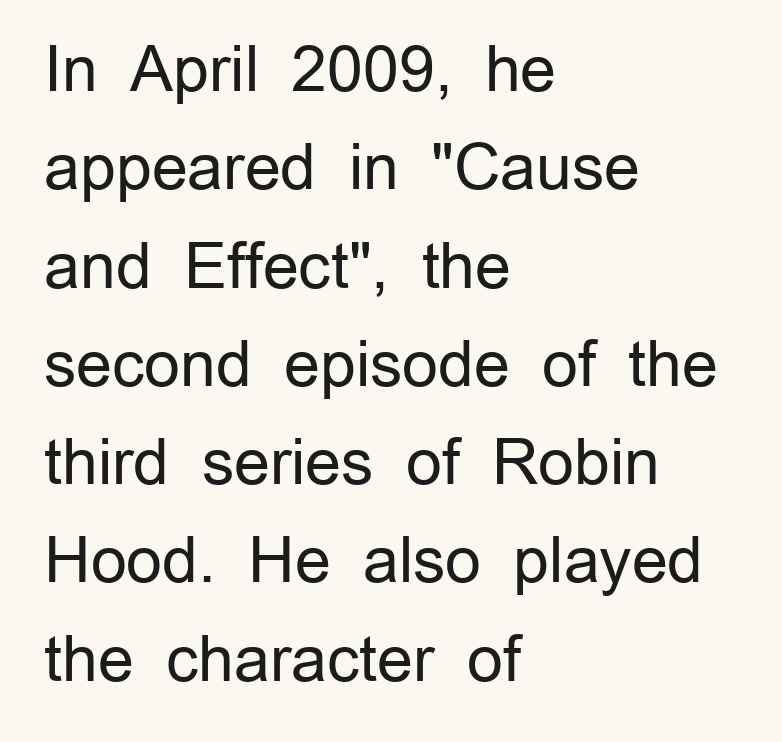
The image shows 63 px regular-weight sans-serif type, upright; set left-aligned, normal line spacing (1.56x), normal letter spacing, not underlined; low stroke contrast and a medium x-height.
